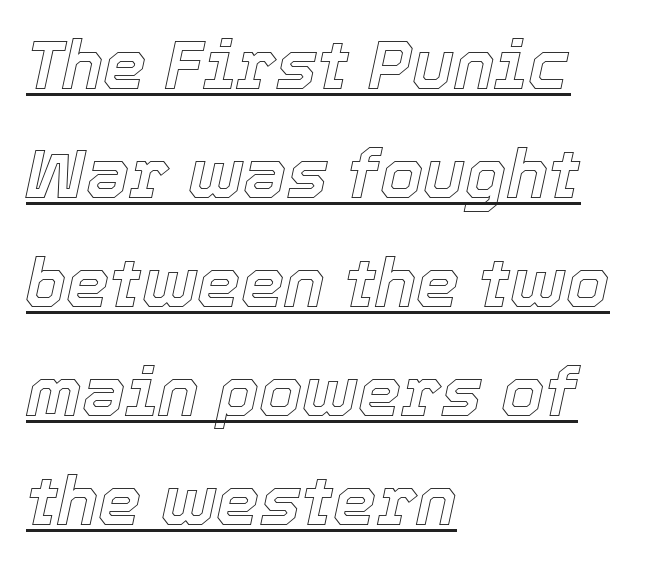
The image shows 69 px text type, italic (leaning right); set left-aligned, normal line spacing (1.58x), normal letter spacing, underlined; a medium x-height.
